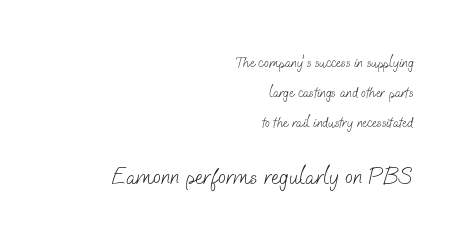
The image shows 23 px text type; set right-aligned, loose line spacing (2.14x), normal letter spacing, not underlined; the second (bottom) block is 1.64x larger.
